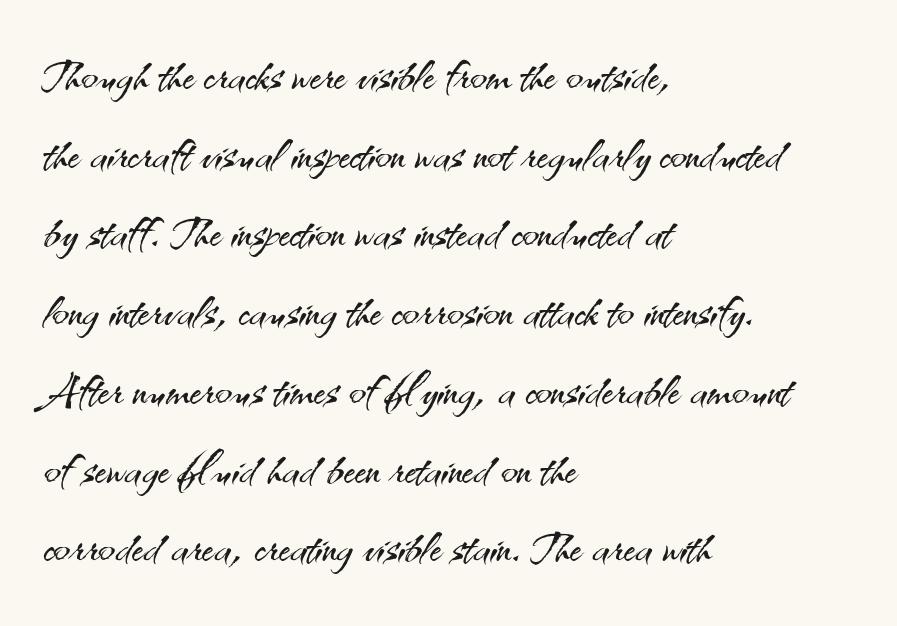
{"serif": "no", "bold": "no", "weight": "light", "width": "normal", "stroke_contrast": "medium", "x_height": "small", "monospaced": "no", "underline": "no", "align": "left", "line_spacing": "normal", "line_spacing_ratio": 1.27, "letter_spacing": "normal", "letter_spacing_em": 0.0, "glyph_px": 62}
